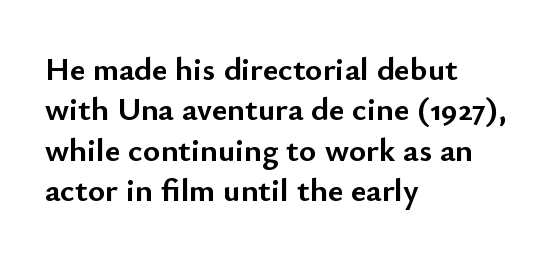
The image shows 33 px semibold sans-serif type, upright; set left-aligned, line spacing 1.22x, normal letter spacing, not underlined; low stroke contrast and a small x-height.
